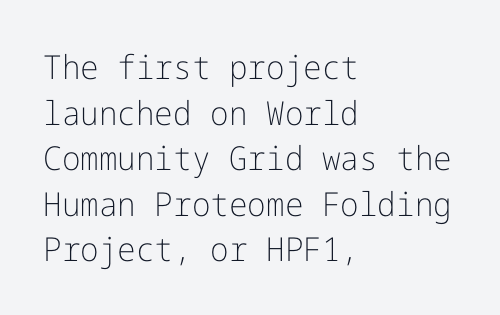
Regarding leading, the lines here are spaced in the standard way. The rendering shows plain stroke endings on the letterforms — a sans-serif design. The font is comparable to plain body text, perhaps lighter. The zone under the glyphs is completely vacant. Which margin do the lines hug? The left one — the right edge is uneven.
